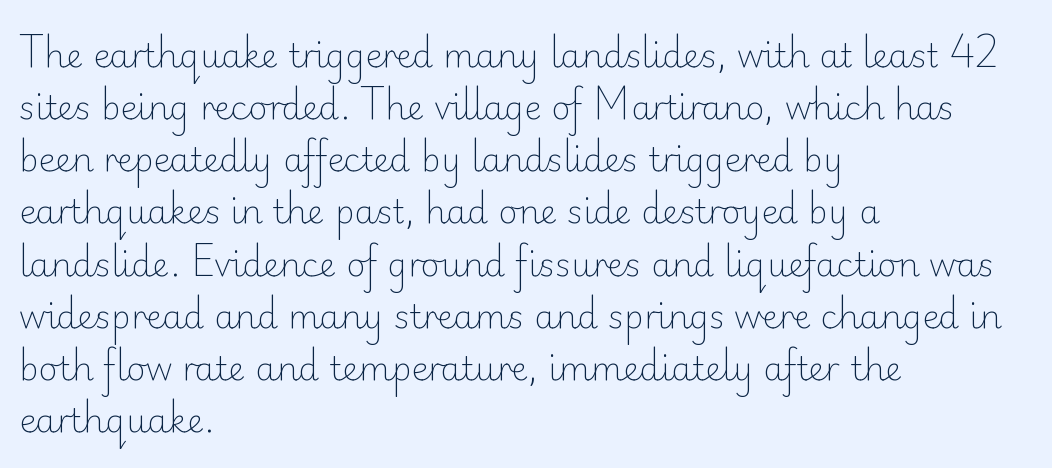
The image shows 33 px light sans-serif type, upright; set left-aligned, normal line spacing (1.58x), normal letter spacing, not underlined; low stroke contrast and a small x-height.
